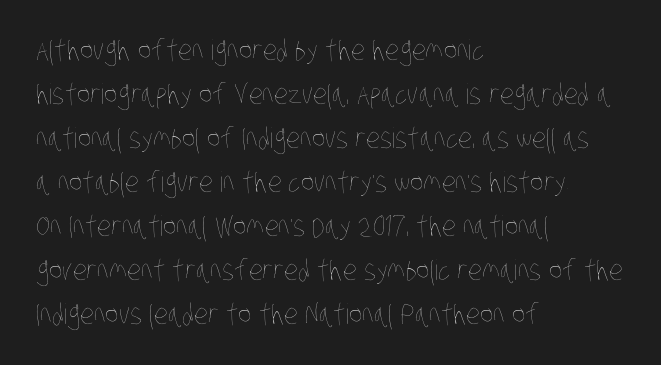
This sample has the flowing, uneven cadence of proportional lettering. The rendering keeps characters at their native spacing. A clean baseline with only descenders dipping below it. Left-aligned paragraph, ragged on the right. Each new line begins a customary step beneath the previous one. Summary of weight: not heavy and not bold.
